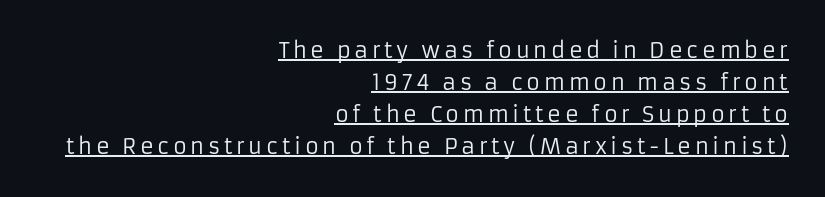
The image shows 21 px text type, upright; set right-aligned, normal line spacing (1.52x), underlined.
